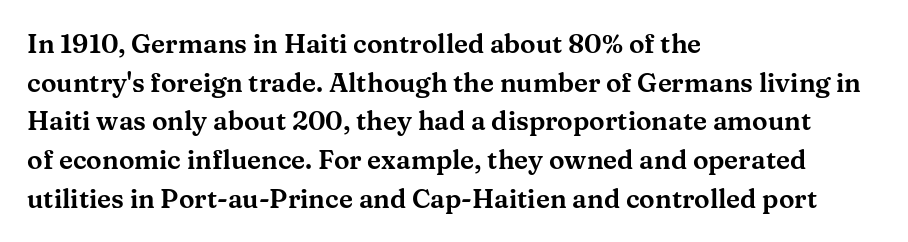
The image shows 26 px text type, upright; set left-aligned, normal line spacing (1.49x), normal letter spacing, not underlined.
